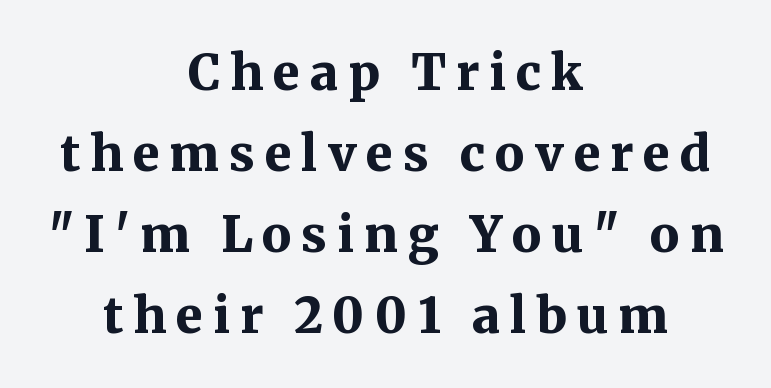
Q: Is the text bold? A: Yes.
Q: Is the text italic (slanted)? A: No, it is upright.
Q: Is the typeface a serif or a sans-serif typeface? A: Serif.
Q: Is the text underlined? A: No.
Q: How is the paragraph aligned? A: Centered.
Q: Is the spacing between letters normal or unusually wide? A: Unusually wide.
Q: Is the spacing between lines tight, normal or loose? A: Normal.
Q: Width (condensed, normal, or wide)? A: Normal.
Q: Stroke contrast? A: Medium.
Q: x-height? A: Medium.
Q: Monospaced? A: No.
